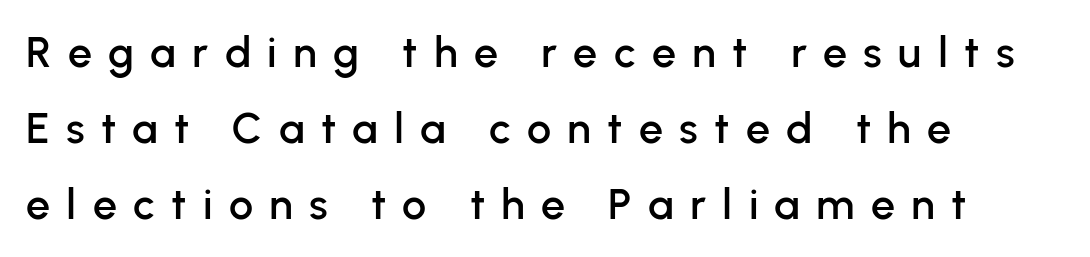
{"serif": "no", "italic": "no", "width": "normal", "stroke_contrast": "low", "x_height": "medium", "monospaced": "no", "underline": "no", "align": "left", "line_spacing_ratio": 1.77, "letter_spacing": "wide", "letter_spacing_em": 0.38, "glyph_px": 43}
